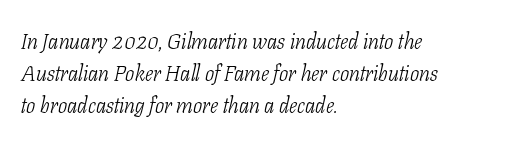
{"italic": "yes", "lean": "right", "slant_degrees": 11, "bold": "no", "underline": "no", "align": "left", "line_spacing": "normal", "line_spacing_ratio": 1.45, "letter_spacing": "normal", "letter_spacing_em": 0.0, "glyph_px": 22}
